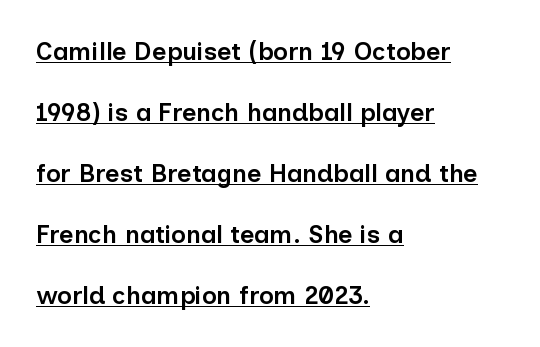
{"italic": "no", "bold": "semi", "underline": "yes", "align": "left", "line_spacing": "loose", "line_spacing_ratio": 2.44, "letter_spacing": "normal", "letter_spacing_em": 0.0, "glyph_px": 25}
